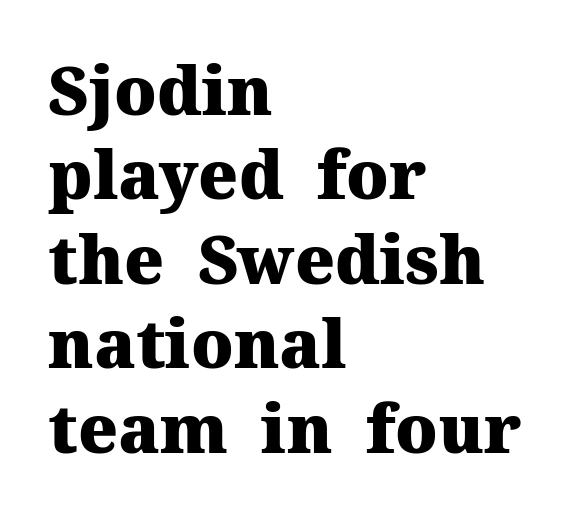
The image shows 67 px heavy serif type, upright; set left-aligned, normal line spacing (1.26x), normal letter spacing, not underlined; medium stroke contrast and a medium x-height.
